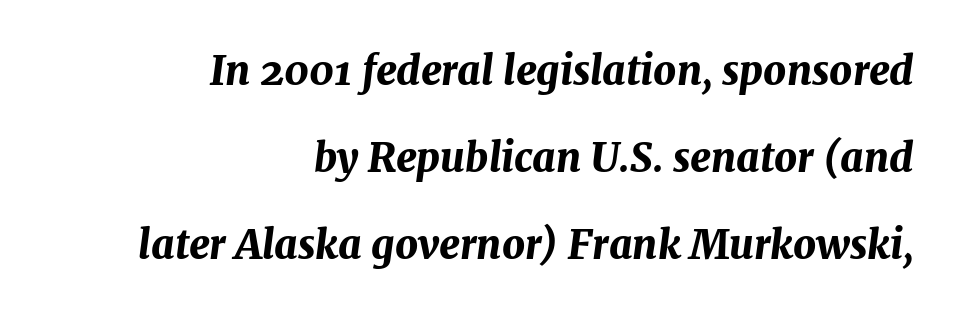
How are the letters spaced? Ordinarily, with no added tracking. Compared with typical paragraphs, the rows here are farther apart. Each letter keeps its own natural width here, so spacing adapts to shape. Just letters on the line, the space beneath them empty. Plenty of ink on the page — the face is bold. A typesetter would mark this as italic.
